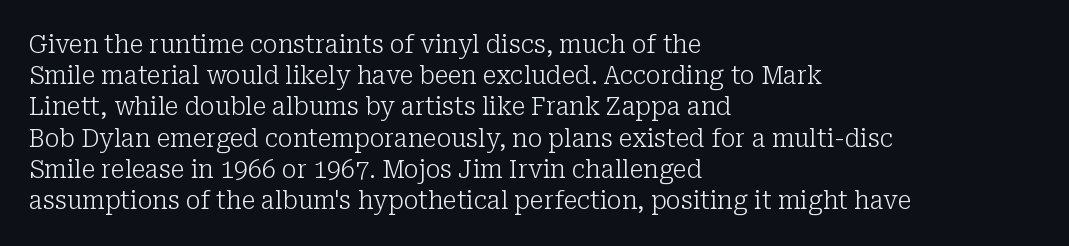
{"italic": "no", "bold": "no", "underline": "no", "align": "left", "line_spacing": "normal", "line_spacing_ratio": 1.25, "letter_spacing": "normal", "letter_spacing_em": 0.0, "glyph_px": 25}
